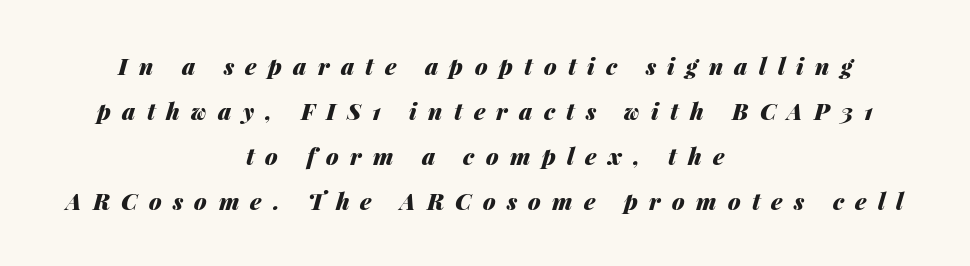
The image shows 23 px bold type, italic (leaning right); set centered, loose line spacing (1.95x), unusually wide letter spacing (+0.49 em), not underlined.
